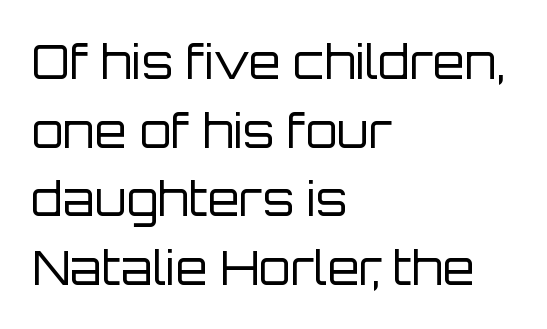
{"serif": "no", "italic": "no", "bold": "no", "weight": "regular", "width": "normal", "stroke_contrast": "low", "x_height": "large", "monospaced": "no", "underline": "no", "align": "left", "line_spacing": "normal", "line_spacing_ratio": 1.49, "letter_spacing": "normal", "letter_spacing_em": 0.0, "glyph_px": 46}
